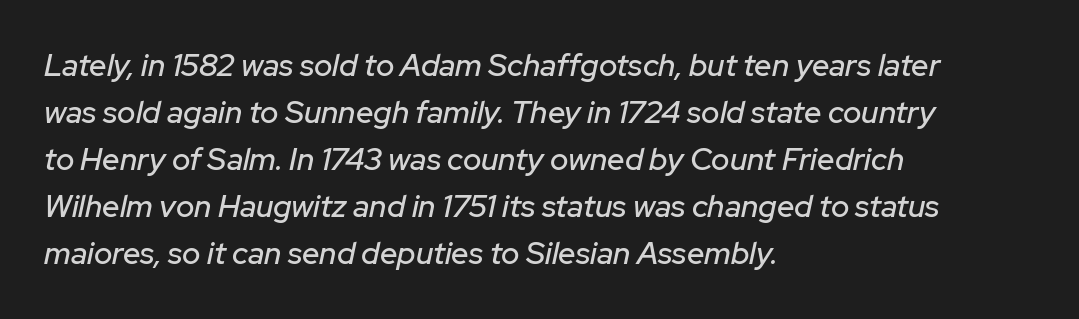
Compared with typical body copy, the letter spacing here is the same. Line beginnings align vertically; line endings do not. Spacing verdict: proportional, widths tailored to each character. When letters slant like this, we call the style italic. The foot of each line stays bare and open. Compared with typical paragraphs, the rows here are spaced about the same.
